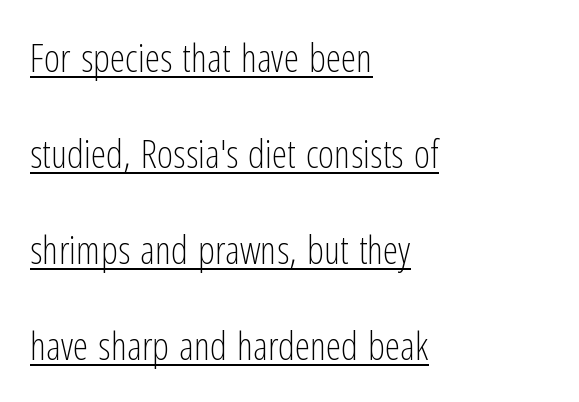
The specimen includes a rule beneath the text block's lines. Upright lettering throughout. The passage shown has conventional tracking throughout. What's the leading like? Stretched, with rows far apart. The type family on display is of the sans-serif kind.
